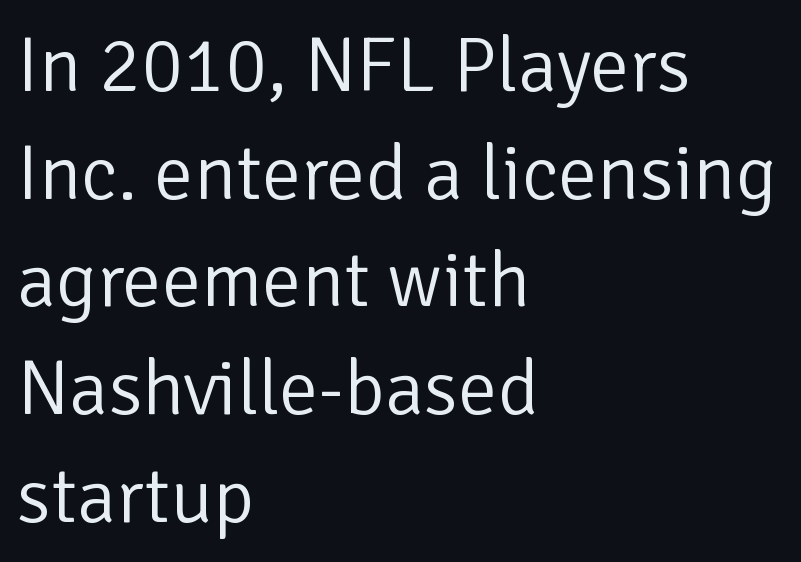
Caption: face not bold, strokes unweighted. Serif or sans? Sans — the stroke terminals are bare. Does extra space separate the letters? No, they use regular spacing. Proportional: the letters do not fall into vertical columns. Horizontal alignment here is leftward, the default for most running prose.
